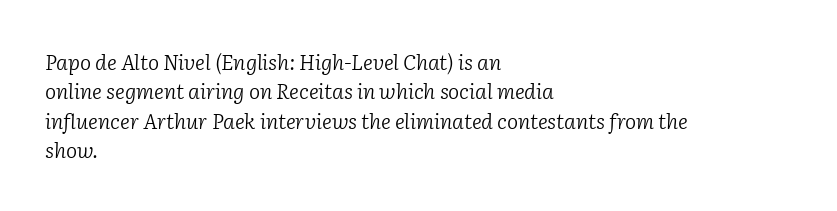
The words here are not underlined. Standard letterfit; no display-style spreading of the glyphs. The paragraph shown leans on its left margin. Vertical stems look standard width or narrower in stroke. An italicized treatment has been applied to the whole sample. Compared with typical paragraphs, the rows here are spaced about the same.
